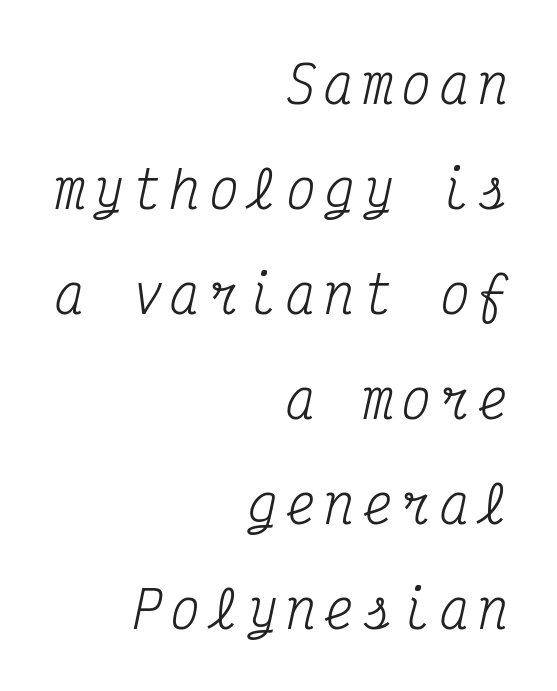
{"serif": "yes", "italic": "yes", "lean": "right", "slant_degrees": 12, "bold": "no", "weight": "regular", "width": "condensed", "stroke_contrast": "medium", "x_height": "medium", "monospaced": "yes", "underline": "no", "align": "right", "line_spacing": "loose", "line_spacing_ratio": 2.1, "glyph_px": 50}
